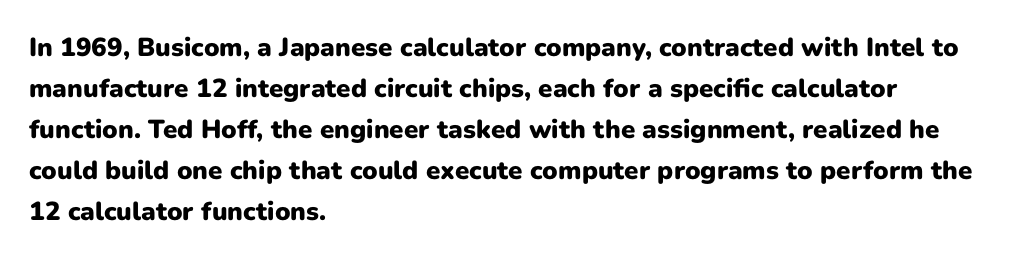
Standard letterfit; no display-style spreading of the glyphs. Compared with typical paragraphs, the rows here are spaced about the same. A bare baseline throughout the passage. Every stem runs plumb, perpendicular to the baseline. The typesetter chose a ragged-right arrangement here. The font is running at its bold setting.
